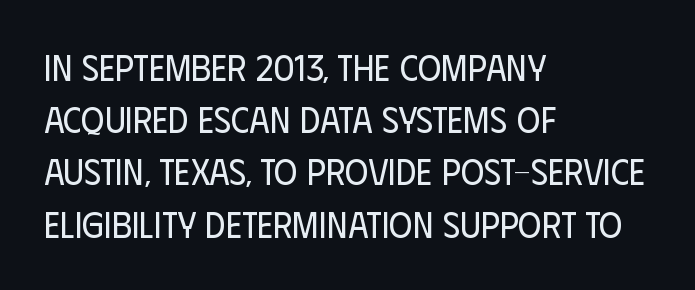
The font is comparable to plain body text, perhaps lighter. The type sits square on the baseline with zero lean. Character widths vary here, with narrow letters taking less room than wide ones. A typesetter would call this zero additional tracking. Unlike a traditional serif, this face leaves its strokes unadorned. Left-aligned paragraph, ragged on the right.
